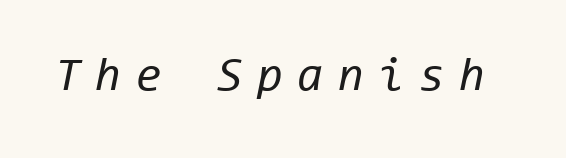
The image shows 47 px regular-weight type, italic (leaning right), monospaced; set unusually wide letter spacing (+0.31 em), not underlined; low stroke contrast and a medium x-height.
